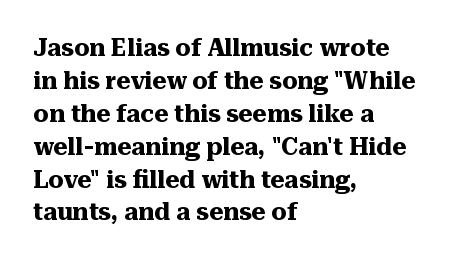
{"italic": "no", "bold": "yes", "underline": "no", "align": "left", "line_spacing": "normal", "line_spacing_ratio": 1.37, "letter_spacing": "normal", "letter_spacing_em": 0.0, "glyph_px": 24}
